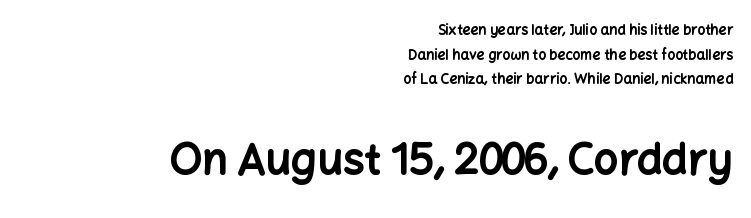
A full-strength bold gives these letters their thick strokes. The rendering enlarges the type as you move from the upper chunk to the lower. Students, note that the glyphs here touch the page at normal intervals. The space directly below the letters is spotless.
